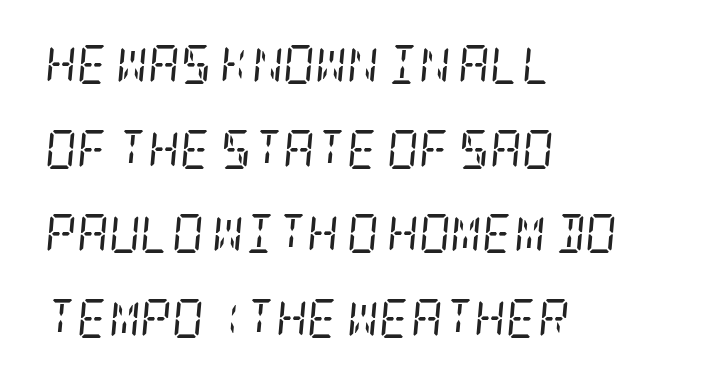
{"serif": "yes", "italic": "yes", "lean": "right", "slant_degrees": 5, "bold": "no", "weight": "regular", "width": "condensed", "stroke_contrast": "low", "x_height": "large", "underline": "no", "align": "left", "line_spacing": "loose", "line_spacing_ratio": 2.17, "letter_spacing": "normal", "letter_spacing_em": 0.0, "glyph_px": 39}
